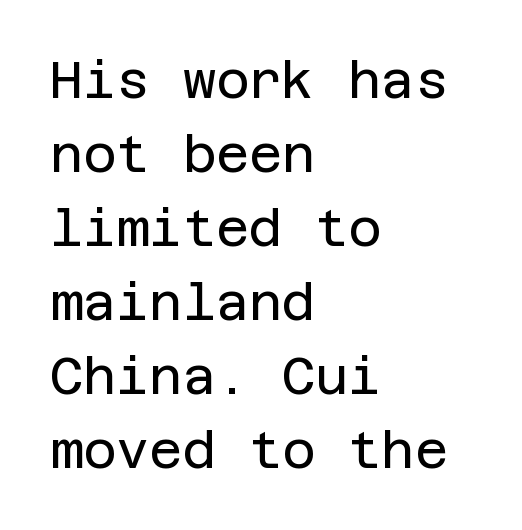
Q: Is the text bold? A: No.
Q: Is the text italic (slanted)? A: No, it is upright.
Q: Is the typeface a serif or a sans-serif typeface? A: Sans-serif.
Q: Is the text underlined? A: No.
Q: How is the paragraph aligned? A: Left-aligned.
Q: Is the spacing between letters normal or unusually wide? A: Normal.
Q: Is the spacing between lines tight, normal or loose? A: Normal.
Q: Width (condensed, normal, or wide)? A: Normal.
Q: Stroke contrast? A: Low.
Q: x-height? A: Large.
